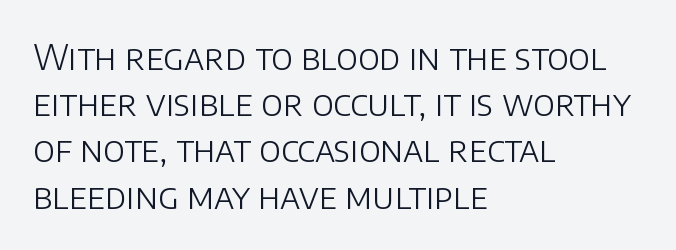
Q: Is the text bold? A: No.
Q: Is the text italic (slanted)? A: No, it is upright.
Q: Is the typeface a serif or a sans-serif typeface? A: Sans-serif.
Q: Is the text underlined? A: No.
Q: How is the paragraph aligned? A: Left-aligned.
Q: Is the spacing between letters normal or unusually wide? A: Normal.
Q: Is the spacing between lines tight, normal or loose? A: Normal.
Q: Width (condensed, normal, or wide)? A: Normal.
Q: Stroke contrast? A: Low.
Q: x-height? A: Large.
Q: Monospaced? A: No.
